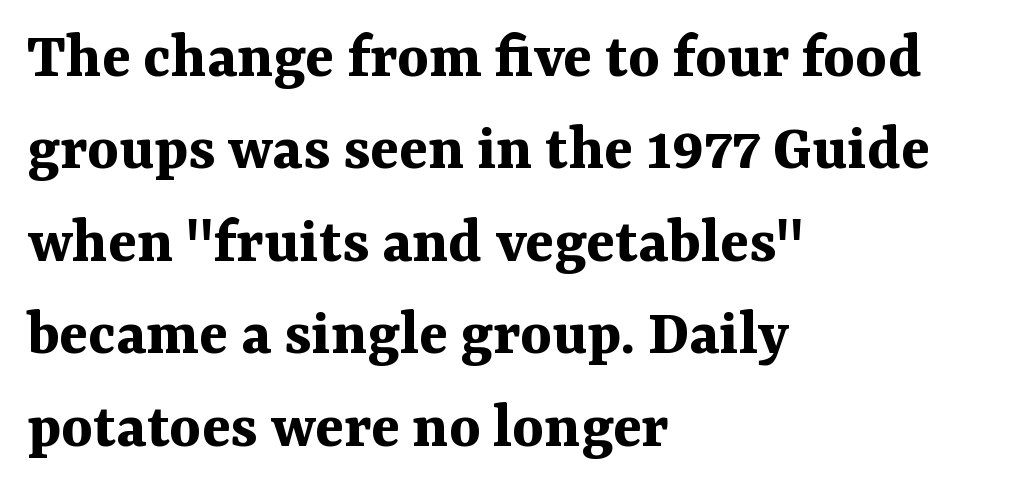
{"serif": "yes", "italic": "no", "bold": "yes", "weight": "bold", "width": "normal", "stroke_contrast": "medium", "x_height": "medium", "monospaced": "no", "underline": "no", "align": "left", "line_spacing": "normal", "line_spacing_ratio": 1.38, "letter_spacing": "normal", "letter_spacing_em": 0.0, "glyph_px": 67}
